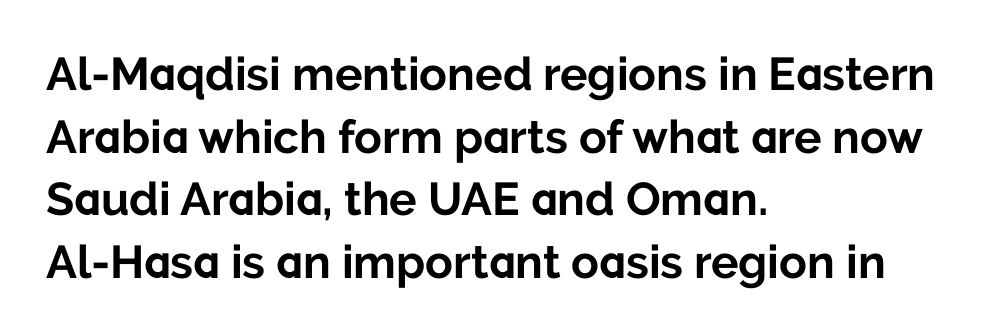
Unlike italic type, these characters show no tilt at all. The strokes are fattened all the way to bold. Vertically, the passage feels balanced, rows spaced as you'd expect. The letters advance in unequal steps, a hallmark of proportional type. This rendering features lettering with no underline. Observe the ordinary spacing: letters are neighbours, not strangers.
